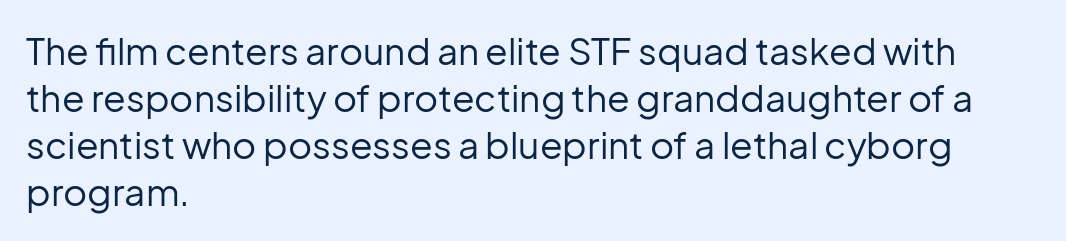
{"serif": "no", "italic": "no", "bold": "no", "weight": "regular", "width": "normal", "stroke_contrast": "low", "x_height": "medium", "monospaced": "no", "underline": "no", "align": "left", "line_spacing": "normal", "line_spacing_ratio": 1.27, "letter_spacing": "normal", "letter_spacing_em": 0.0, "glyph_px": 37}
